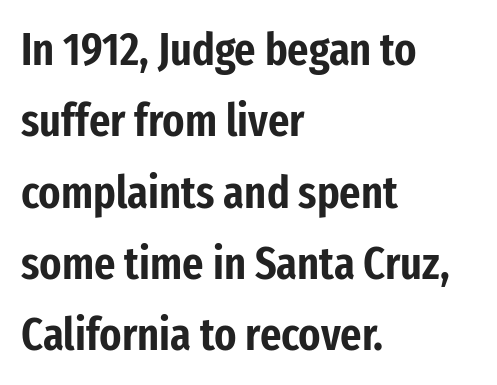
The image shows 46 px condensed sans-serif type, upright; set left-aligned, normal line spacing (1.55x), normal letter spacing, not underlined; low stroke contrast and a medium x-height.
